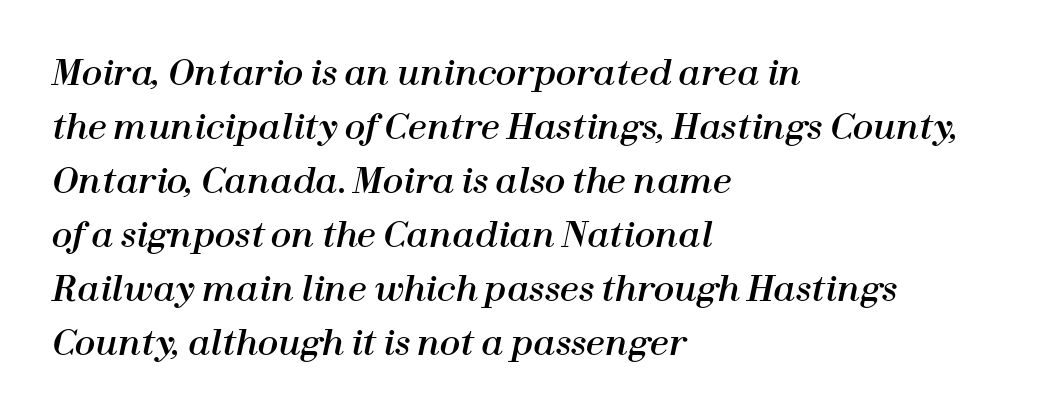
The image shows 34 px text type, italic (leaning right); set left-aligned, normal line spacing (1.59x), normal letter spacing, not underlined; high stroke contrast and a medium x-height.
